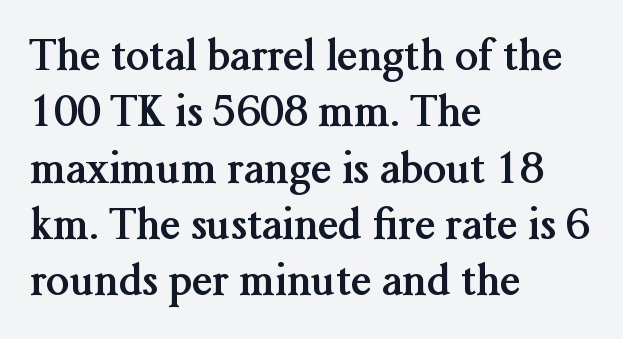
{"serif": "yes", "italic": "no", "bold": "yes", "weight": "semibold", "width": "normal", "stroke_contrast": "medium", "x_height": "medium", "monospaced": "no", "underline": "no", "align": "left", "line_spacing": "normal", "line_spacing_ratio": 1.34, "letter_spacing": "normal", "letter_spacing_em": 0.0, "glyph_px": 42}
